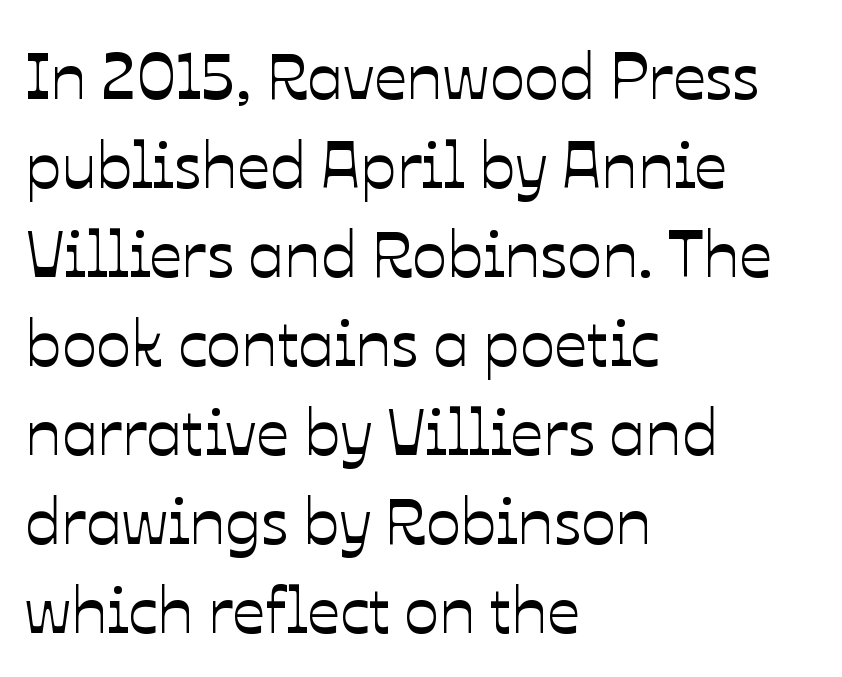
The image shows 65 px text type, upright; set left-aligned, normal line spacing (1.37x), normal letter spacing, not underlined; low stroke contrast and a medium x-height.
